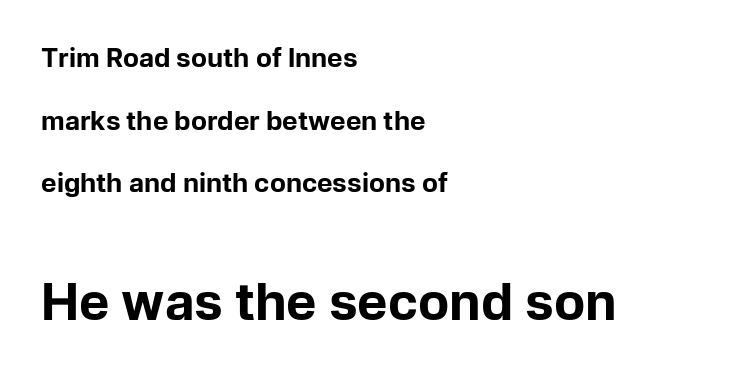
Q: Is the text bold? A: Yes.
Q: Is the text italic (slanted)? A: No, it is upright.
Q: Is the typeface a serif or a sans-serif typeface? A: Sans-serif.
Q: Is the text underlined? A: No.
Q: How is the paragraph aligned? A: Left-aligned.
Q: Is the spacing between letters normal or unusually wide? A: Normal.
Q: Is the spacing between lines tight, normal or loose? A: Loose.
Q: Which block of text is set in a larger size, the first (top) or the second (bottom)? A: The second (bottom) one.
Q: Width (condensed, normal, or wide)? A: Normal.
Q: Stroke contrast? A: Low.
Q: x-height? A: Medium.
Q: Monospaced? A: No.
